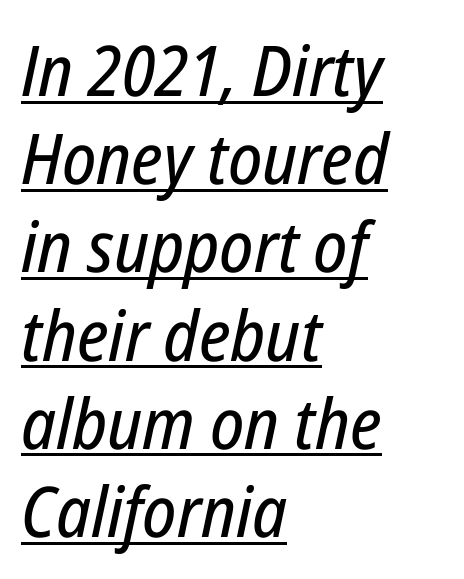
{"italic": "yes", "lean": "right", "slant_degrees": 12, "width": "condensed", "stroke_contrast": "low", "x_height": "medium", "monospaced": "no", "underline": "yes", "align": "left", "line_spacing": "normal", "line_spacing_ratio": 1.26, "letter_spacing": "normal", "letter_spacing_em": 0.0, "glyph_px": 70}
